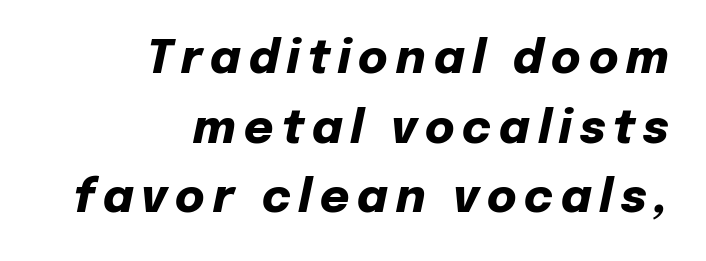
Q: Is the text bold? A: Yes.
Q: Is the text italic (slanted)? A: Yes, it leans right by about 12 degrees.
Q: Is the text underlined? A: No.
Q: How is the paragraph aligned? A: Right-aligned.
Q: Is the spacing between lines tight, normal or loose? A: Normal.
Q: Width (condensed, normal, or wide)? A: Normal.
Q: Stroke contrast? A: Low.
Q: x-height? A: Medium.
Q: Monospaced? A: No.
